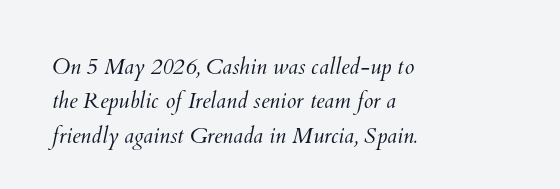
{"bold": "no", "underline": "no", "align": "left", "line_spacing": "normal", "line_spacing_ratio": 1.56, "letter_spacing": "normal", "letter_spacing_em": 0.0, "glyph_px": 22}
